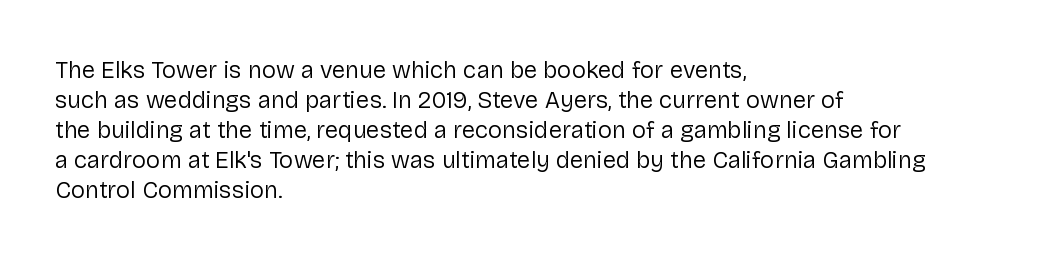
The image shows 24 px text type, upright; set left-aligned, normal line spacing (1.25x), normal letter spacing, not underlined.
